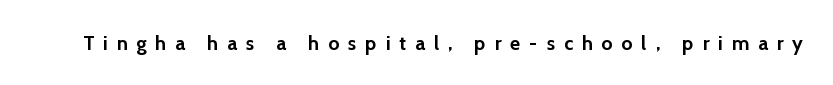
Substantial extra tracking has been applied to these lines. Look at the stroke-to-counter ratio: heavy, a bold. Type without underlining. Notice how the stems are strictly vertical — no italics here.
